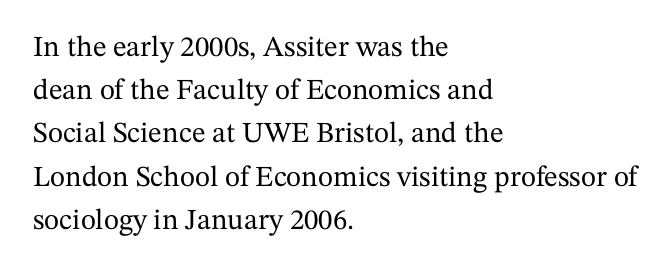
Q: Is the text italic (slanted)? A: No, it is upright.
Q: Is the typeface a serif or a sans-serif typeface? A: Serif.
Q: Is the text underlined? A: No.
Q: How is the paragraph aligned? A: Left-aligned.
Q: Is the spacing between letters normal or unusually wide? A: Normal.
Q: Is the spacing between lines tight, normal or loose? A: Normal.
Q: Width (condensed, normal, or wide)? A: Normal.
Q: Stroke contrast? A: Medium.
Q: x-height? A: Medium.
Q: Monospaced? A: No.
